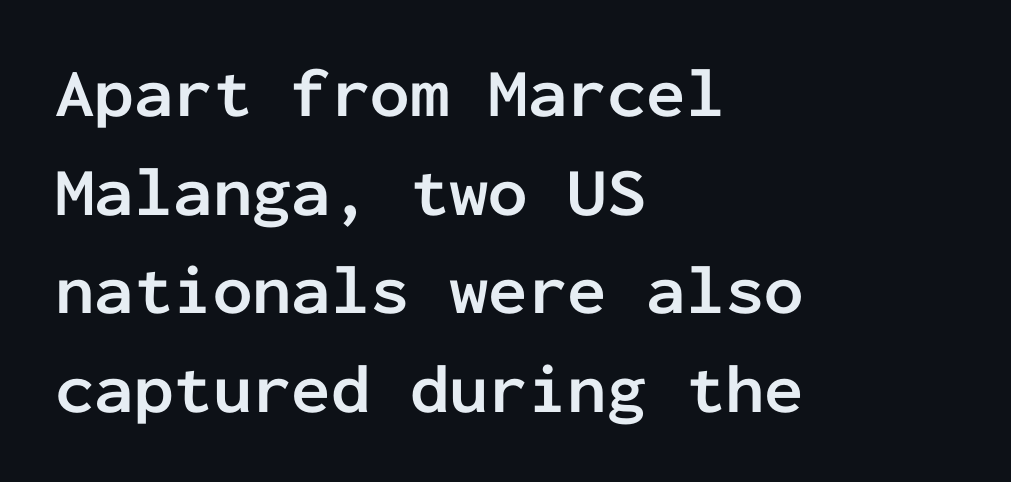
{"serif": "no", "italic": "no", "bold": "yes", "weight": "semibold", "width": "normal", "stroke_contrast": "low", "x_height": "medium", "monospaced": "yes", "underline": "no", "align": "left", "line_spacing": "normal", "line_spacing_ratio": 1.41, "letter_spacing": "normal", "letter_spacing_em": 0.0, "glyph_px": 70}
